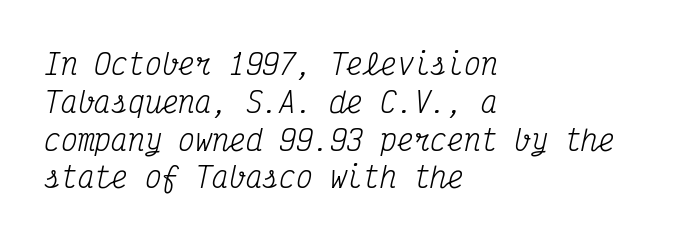
Normally led — the rows are evenly, conventionally spaced. Weight: regular or lighter. The rendering shows small feet on the letterforms — a serif design. All the whitespace from short lines collects on the right.
